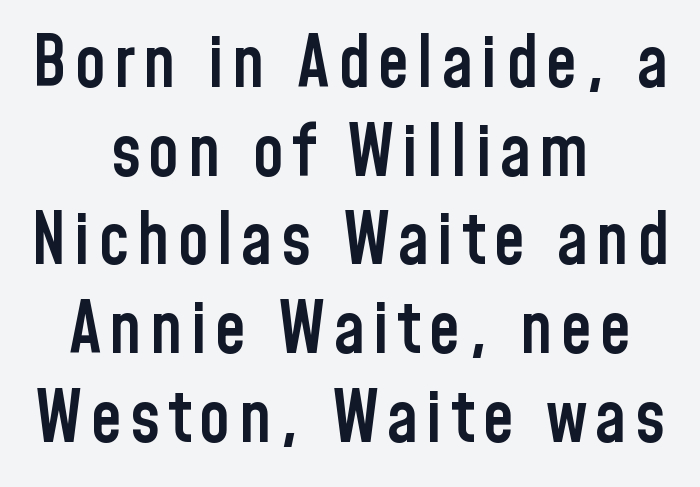
Descender tails drop into unmarked territory. The font is running at a semibold setting, under full bold. Nope, not italic — everything's standing straight. What kind of face is this? One without serifs — a sans.
